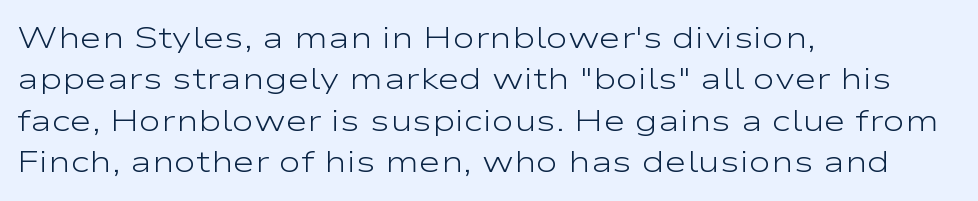
Q: Is the text bold? A: No.
Q: Is the text italic (slanted)? A: No, it is upright.
Q: Is the typeface a serif or a sans-serif typeface? A: Sans-serif.
Q: Is the text underlined? A: No.
Q: How is the paragraph aligned? A: Left-aligned.
Q: Is the spacing between letters normal or unusually wide? A: Normal.
Q: Is the spacing between lines tight, normal or loose? A: Normal.
Q: Width (condensed, normal, or wide)? A: Wide.
Q: Stroke contrast? A: Low.
Q: x-height? A: Medium.
Q: Monospaced? A: No.
